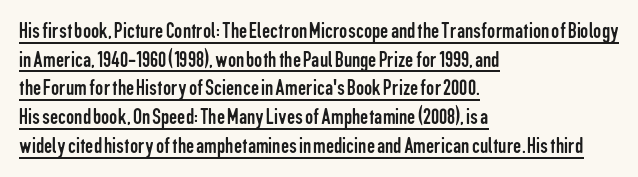
The image shows 23 px text type, upright; set left-aligned, normal line spacing (1.25x), normal letter spacing, underlined.
